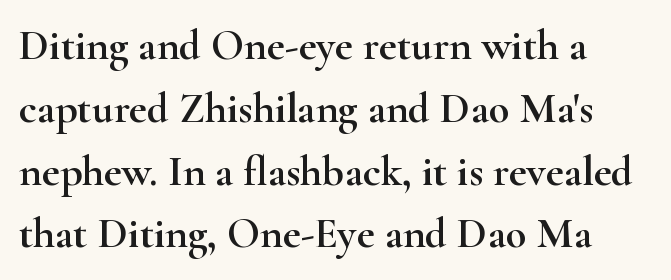
Note the varied advance widths — an 'i' is clearly narrower than an 'm'. Type style note: has serifs. Quick note: not italic, upright. The area under the type is left untouched. Which margin do the lines hug? The left one — the right edge is uneven.
